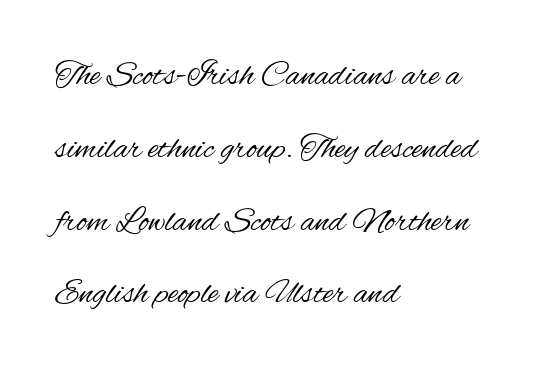
Loosely led — the rows are spread out. The face used here is proportionally spaced, like ordinary book or web type. If you drew a ruler down the left edge, every line would touch it. This rendering employs a face without finishing strokes, i.e., a sans-serif. The line texture is even and compact thanks to regular tracking.
